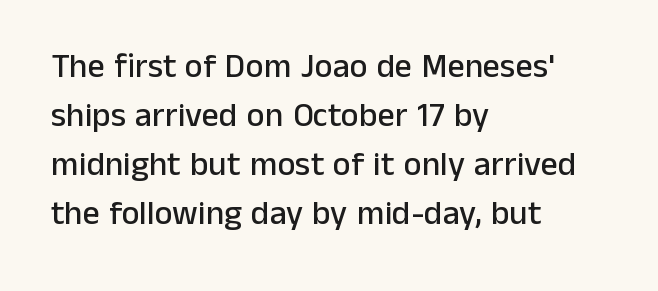
The area under the type is left untouched. Spacing verdict: proportional, widths tailored to each character. These lines are set flush left with a ragged right edge. Grotesque or geometric, the face here clearly has no serifs. Ascenders rise straight up at ninety degrees. Does the leading feel generous? No, just average.
